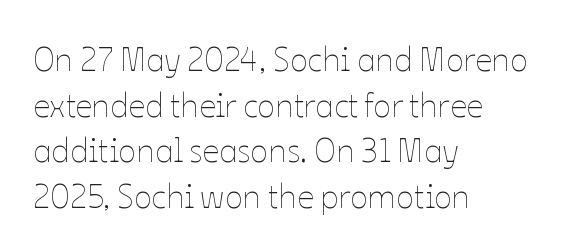
Each line starts at the same left margin while the right side varies. The foot of each line stays bare and open. Default kerning and tracking; the words read as compact shapes. In terms of posture, this sample is upright. Is this a fixed-width face? No — the glyphs have proportional, varying widths. Stroke mass is kept to a normal reading level or below.
